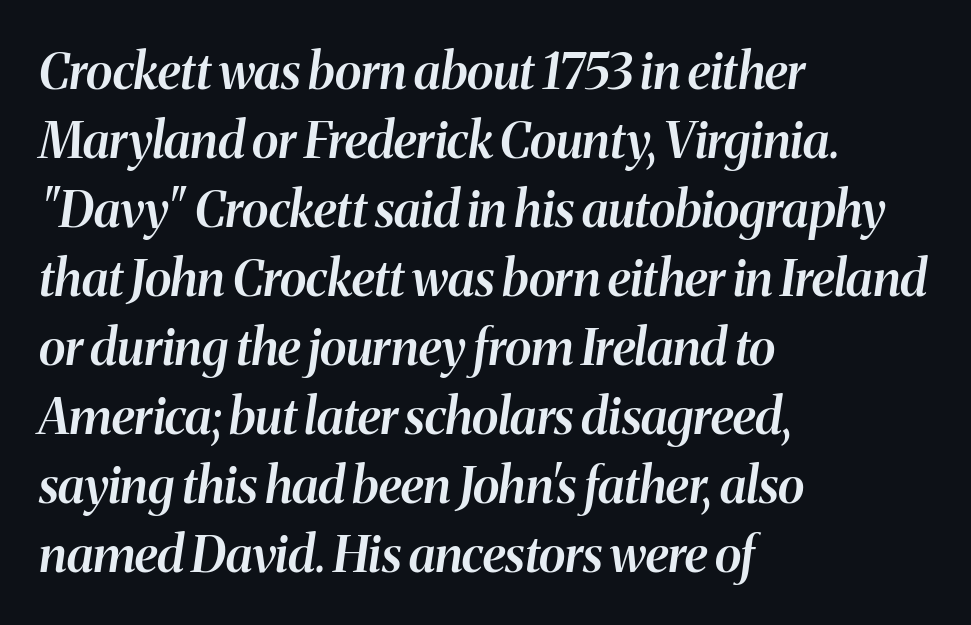
The image shows 50 px semibold type, italic (leaning right); set left-aligned, normal line spacing (1.38x), normal letter spacing, not underlined; medium stroke contrast and a medium x-height.
